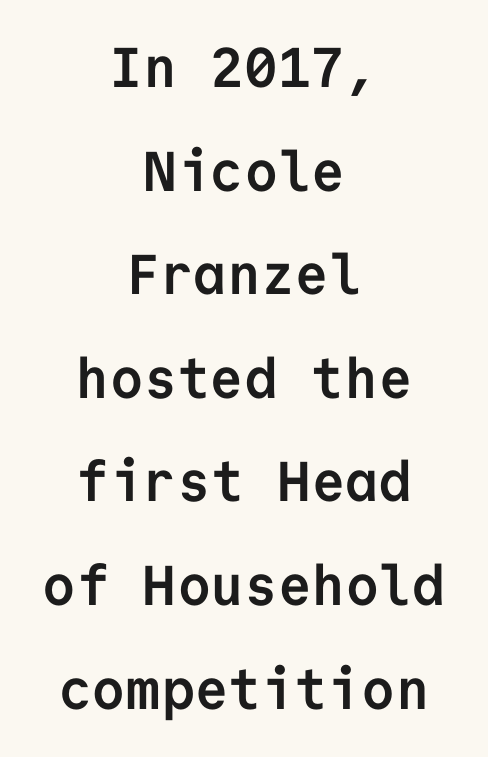
{"serif": "no", "italic": "no", "bold": "yes", "weight": "semibold", "width": "normal", "stroke_contrast": "low", "x_height": "medium", "monospaced": "yes", "underline": "no", "align": "center", "line_spacing_ratio": 1.85, "letter_spacing": "normal", "letter_spacing_em": 0.0, "glyph_px": 56}
